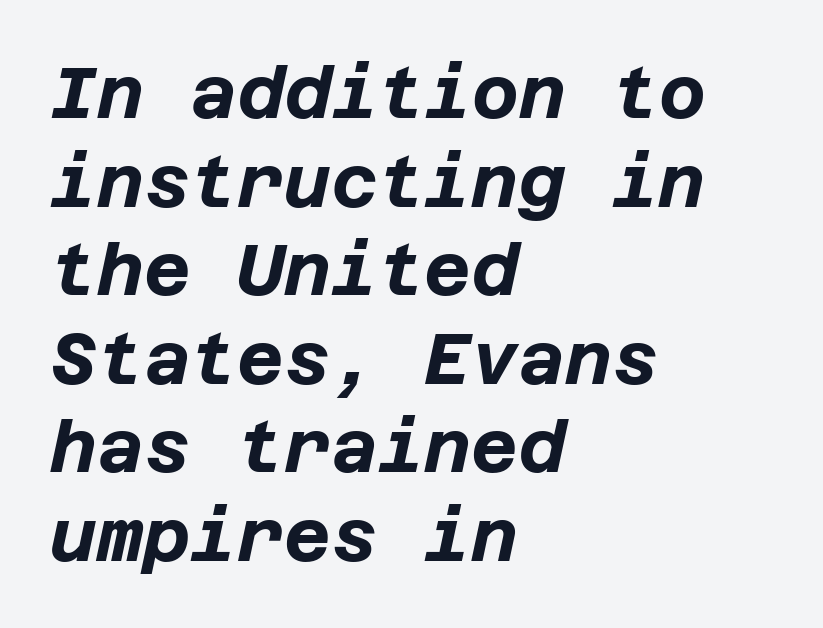
{"italic": "yes", "lean": "right", "slant_degrees": 12, "bold": "yes", "weight": "bold", "width": "normal", "stroke_contrast": "low", "x_height": "large", "underline": "no", "align": "left", "line_spacing_ratio": 1.23, "letter_spacing": "normal", "letter_spacing_em": 0.0, "glyph_px": 72}
